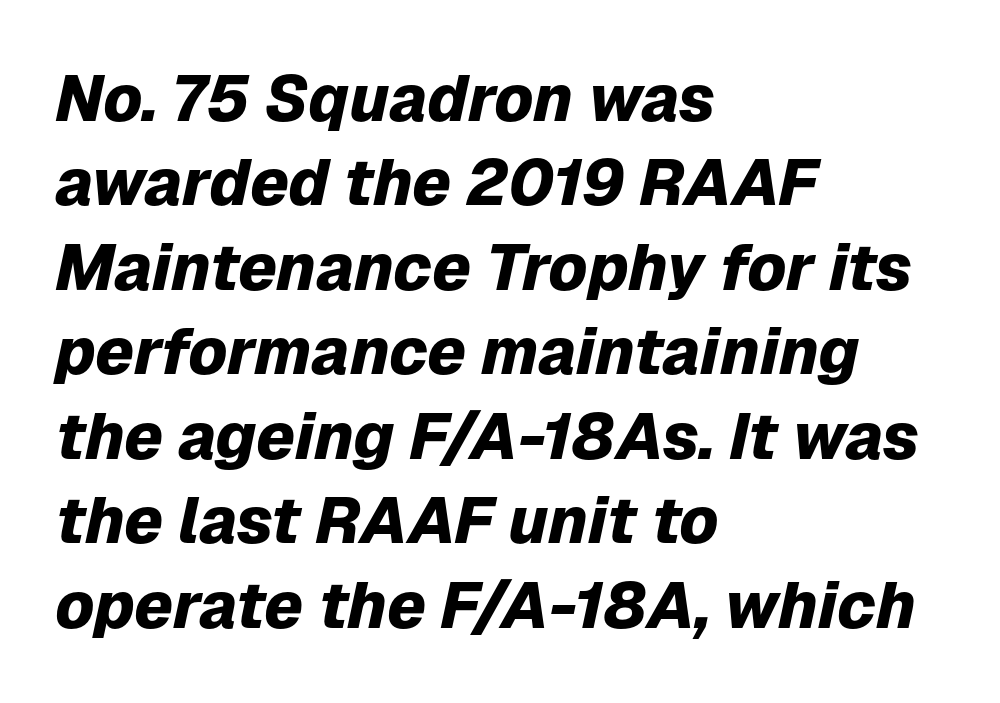
{"italic": "yes", "lean": "right", "slant_degrees": 12, "bold": "yes", "weight": "heavy", "width": "normal", "stroke_contrast": "low", "x_height": "medium", "monospaced": "no", "underline": "no", "align": "left", "line_spacing": "normal", "line_spacing_ratio": 1.3, "letter_spacing": "normal", "letter_spacing_em": 0.0, "glyph_px": 65}
